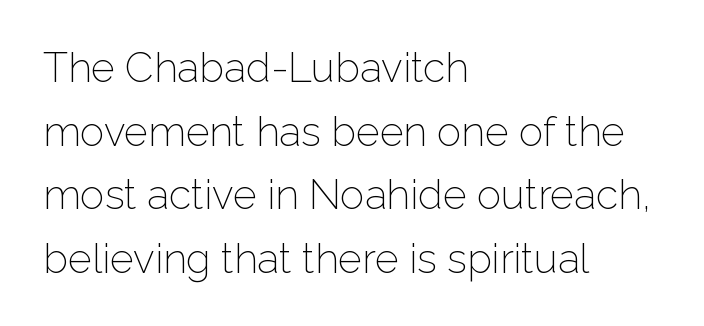
Do the characters align in a grid? No, the font is proportional. In CSS terms this would be text-align: left. Students, note that the glyphs here touch the page at normal intervals. Decoration check: the copy has no underline.
